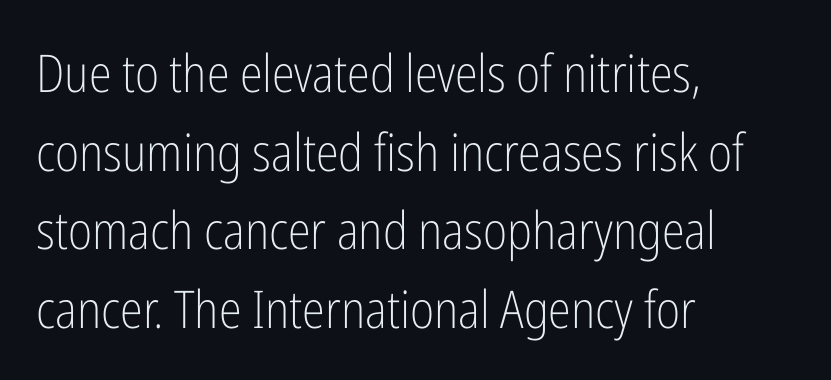
The image shows 52 px light, condensed sans-serif type, upright; set left-aligned, normal line spacing (1.51x), normal letter spacing, not underlined; low stroke contrast and a medium x-height.
